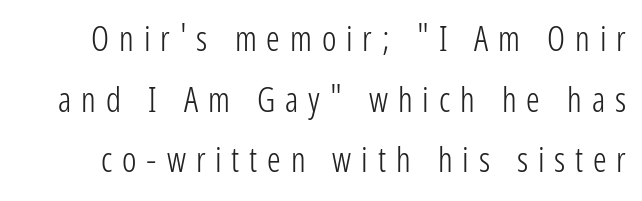
The image shows 34 px light, condensed sans-serif type, upright; set line spacing 1.78x, unusually wide letter spacing (+0.29 em), not underlined; low stroke contrast and a medium x-height.
